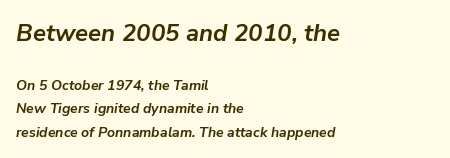
{"italic": "yes", "lean": "right", "slant_degrees": 9, "bold": "yes", "underline": "no", "align": "left", "line_spacing": "normal", "line_spacing_ratio": 1.66, "letter_spacing": "normal", "letter_spacing_em": 0.0, "larger_block": "first", "size_ratio": 1.71, "glyph_px": 24}
